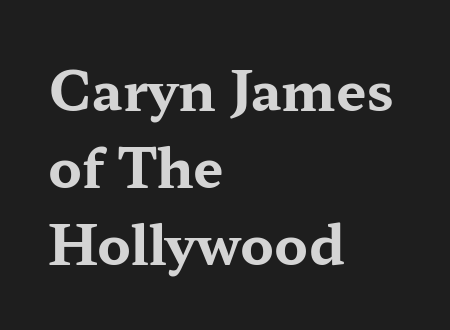
Q: Is the text bold? A: Yes.
Q: Is the text italic (slanted)? A: No, it is upright.
Q: Is the typeface a serif or a sans-serif typeface? A: Serif.
Q: Is the text underlined? A: No.
Q: How is the paragraph aligned? A: Left-aligned.
Q: Is the spacing between letters normal or unusually wide? A: Normal.
Q: Is the spacing between lines tight, normal or loose? A: Normal.
Q: Width (condensed, normal, or wide)? A: Wide.
Q: Stroke contrast? A: Medium.
Q: x-height? A: Medium.
Q: Monospaced? A: No.
